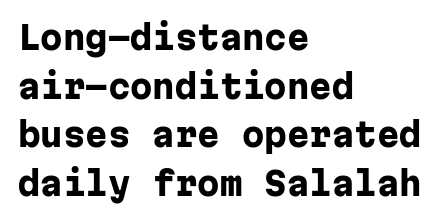
Vertical spacing — default. You can tell from the bare stems that sans-serif type was used. The letters stand upright; this is a roman face. Here the glyphs are tracked normally, forming tight word shapes.
